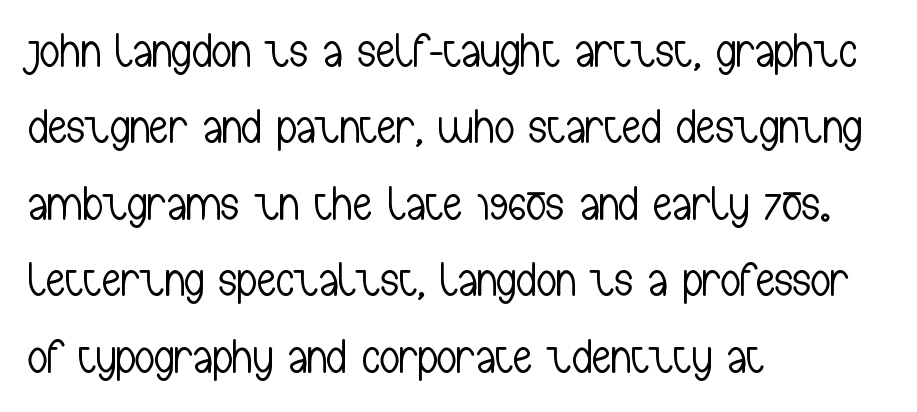
The image shows 49 px light, condensed sans-serif type, upright; set left-aligned, normal line spacing (1.56x), normal letter spacing, not underlined; low stroke contrast and a medium x-height.
